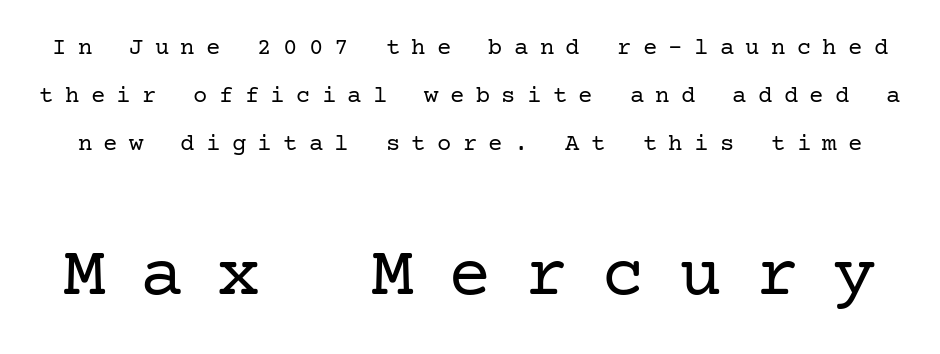
Q: Is the text bold? A: No.
Q: Is the text italic (slanted)? A: No, it is upright.
Q: Is the typeface a serif or a sans-serif typeface? A: Serif.
Q: Is the text underlined? A: No.
Q: Is the spacing between letters normal or unusually wide? A: Unusually wide.
Q: Is the spacing between lines tight, normal or loose? A: Loose.
Q: Which block of text is set in a larger size, the first (top) or the second (bottom)? A: The second (bottom) one.
Q: Width (condensed, normal, or wide)? A: Normal.
Q: Stroke contrast? A: Low.
Q: x-height? A: Medium.
